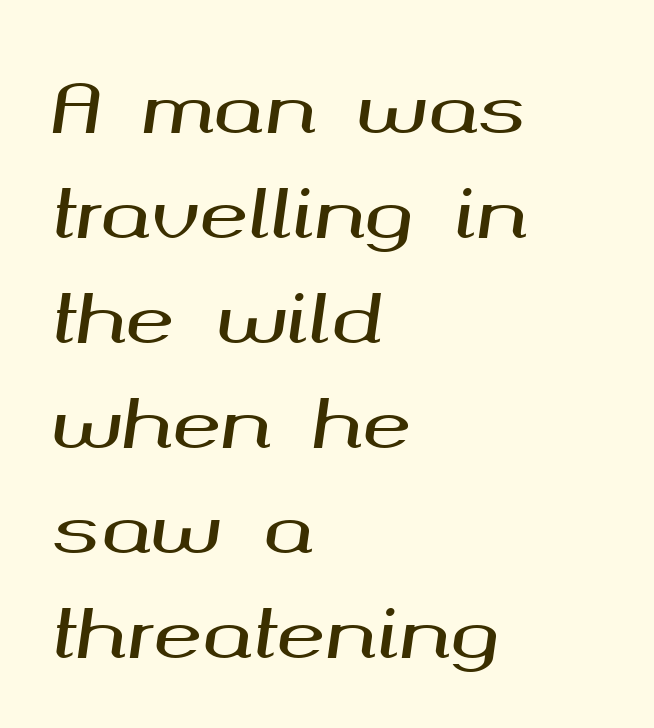
Q: Is the text italic (slanted)? A: Yes, it leans right by about 8 degrees.
Q: Is the text underlined? A: No.
Q: How is the paragraph aligned? A: Left-aligned.
Q: Is the spacing between letters normal or unusually wide? A: Normal.
Q: Is the spacing between lines tight, normal or loose? A: Normal.
Q: Width (condensed, normal, or wide)? A: Wide.
Q: Stroke contrast? A: Medium.
Q: x-height? A: Medium.
Q: Monospaced? A: No.
